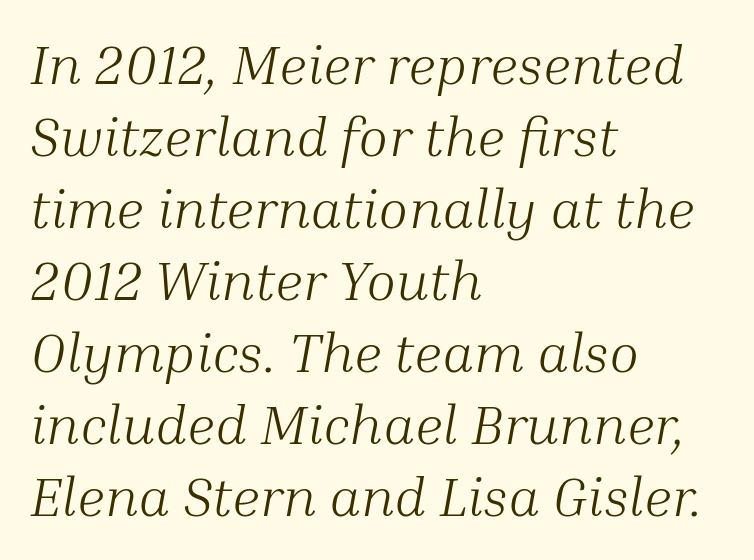
Q: Is the text bold? A: No.
Q: Is the text italic (slanted)? A: Yes, it leans right by about 10 degrees.
Q: Is the typeface a serif or a sans-serif typeface? A: Serif.
Q: Is the text underlined? A: No.
Q: How is the paragraph aligned? A: Left-aligned.
Q: Is the spacing between letters normal or unusually wide? A: Normal.
Q: Is the spacing between lines tight, normal or loose? A: Normal.
Q: Width (condensed, normal, or wide)? A: Normal.
Q: Stroke contrast? A: Medium.
Q: x-height? A: Medium.
Q: Monospaced? A: No.
